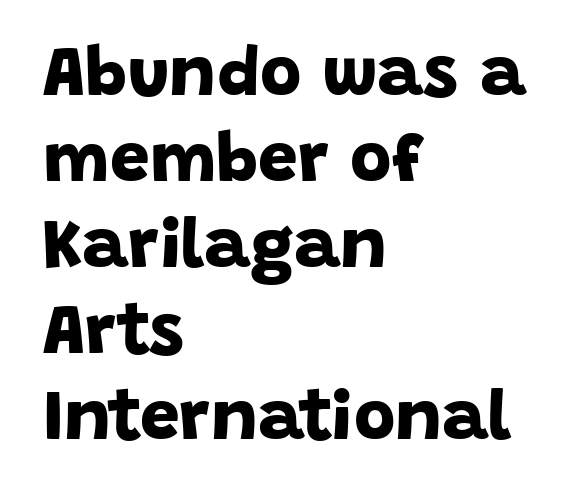
The rendering uses natural spacing where letterforms have individual widths. A student would call this left alignment; a typographer would say flush left, rag right. Each row of text sits above clean, open space. The face used here has the dense, thick strokes of a bold. No feet cap the strokes, marking this as sans-serif type.
